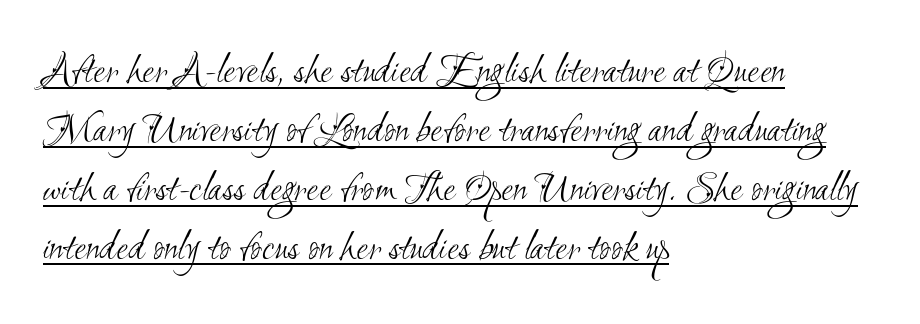
The image shows 43 px light, condensed sans-serif type; set left-aligned, normal line spacing (1.37x), normal letter spacing, underlined; medium stroke contrast and a small x-height.
